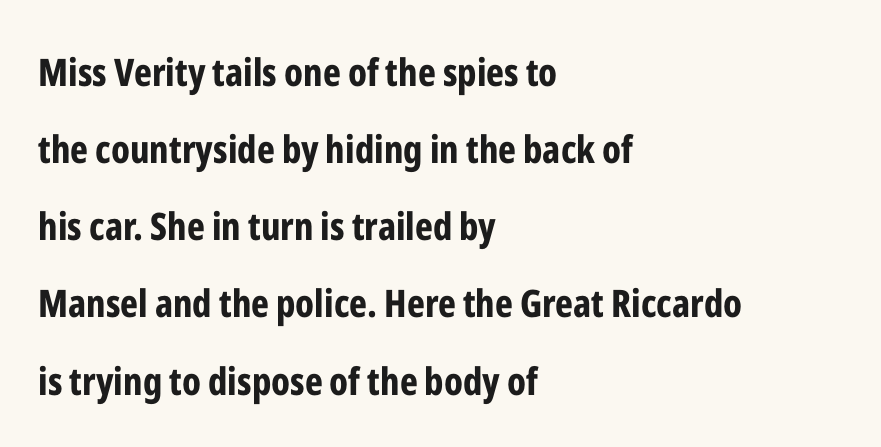
Examine the stroke ends and you'll find no serifs. The passage shown is emphatically bold. Typeset ragged right — the left edge is the straight one. Ascenders rise straight up at ninety degrees.
